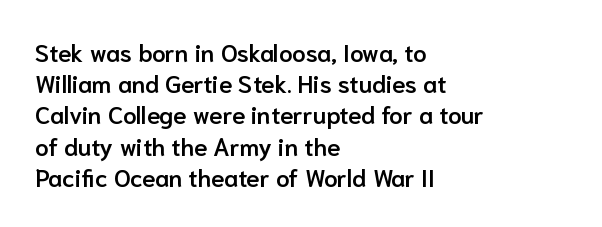
{"italic": "no", "bold": "semi", "underline": "no", "align": "left", "line_spacing": "normal", "line_spacing_ratio": 1.3, "letter_spacing": "normal", "letter_spacing_em": 0.0, "glyph_px": 24}
